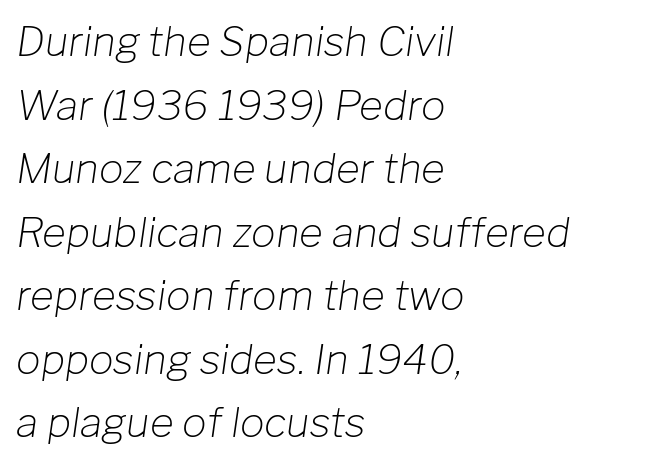
The image shows 41 px light type, italic (leaning right); set left-aligned, normal line spacing (1.55x), normal letter spacing, not underlined; low stroke contrast and a medium x-height.
